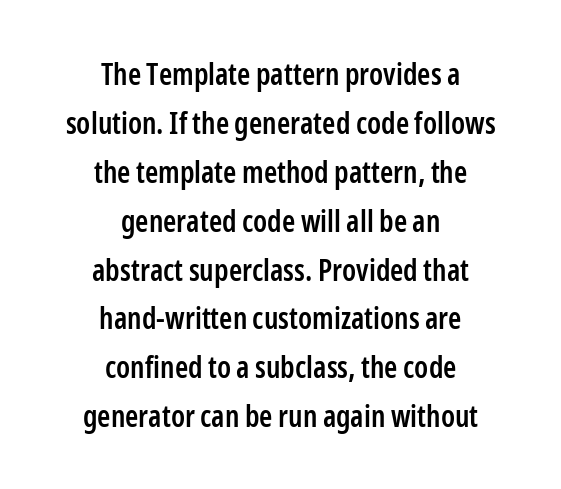
The image shows 30 px semibold, condensed sans-serif type, upright; set centered, normal line spacing (1.63x), normal letter spacing, not underlined; low stroke contrast and a medium x-height.
